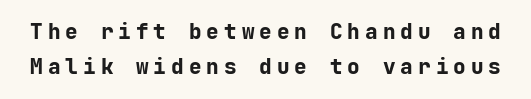
The image shows 21 px bold type, upright; set normal line spacing (1.68x), unusually wide letter spacing (+0.24 em), not underlined.
